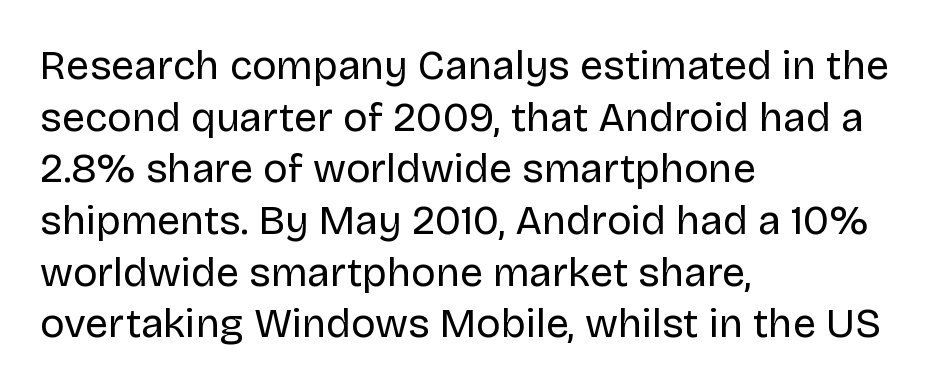
Is the block centered? No — it sits flush against the left margin. Is this a fixed-width face? No — the glyphs have proportional, varying widths. Upright lettering throughout. Descenders hang freely into open space.
